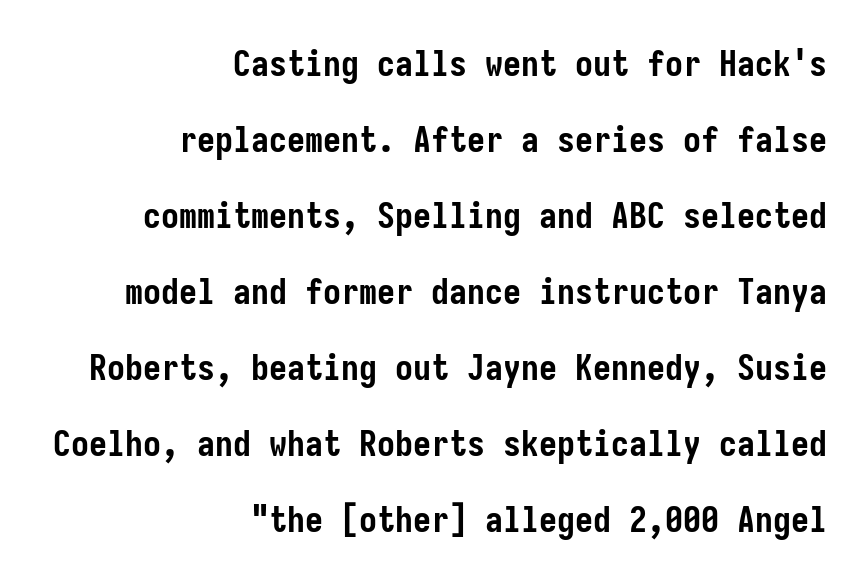
A dark, heavy texture on the line: the type is bold. The leading is generous, giving the passage an open texture. Typeset ragged left — the right edge is the straight one. The rendering shows plain stroke endings on the letterforms — a sans-serif design. Do the letters lean? They stand straight.
